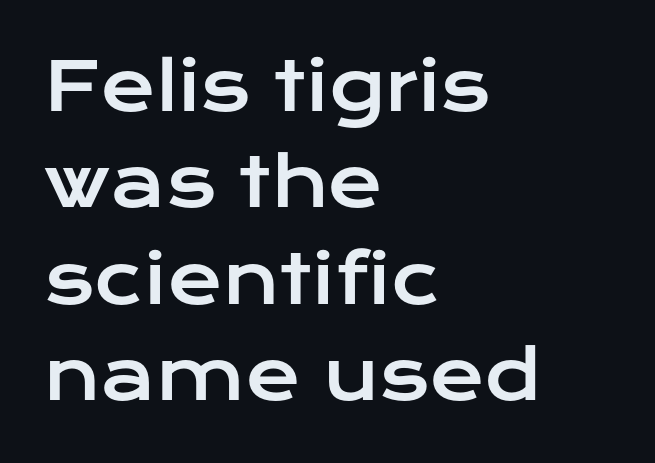
Q: Is the text italic (slanted)? A: No, it is upright.
Q: Is the typeface a serif or a sans-serif typeface? A: Sans-serif.
Q: Is the text underlined? A: No.
Q: How is the paragraph aligned? A: Left-aligned.
Q: Is the spacing between letters normal or unusually wide? A: Normal.
Q: Is the spacing between lines tight, normal or loose? A: Normal.
Q: Width (condensed, normal, or wide)? A: Wide.
Q: Stroke contrast? A: Low.
Q: x-height? A: Medium.
Q: Monospaced? A: No.
